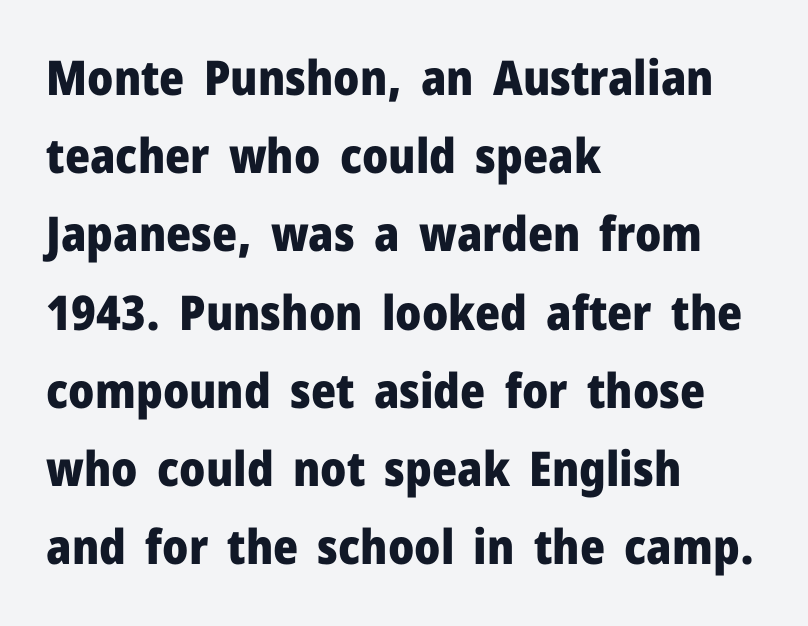
The image shows 48 px heavy sans-serif type, upright; set left-aligned, normal line spacing (1.63x), normal letter spacing, not underlined; low stroke contrast and a medium x-height.
